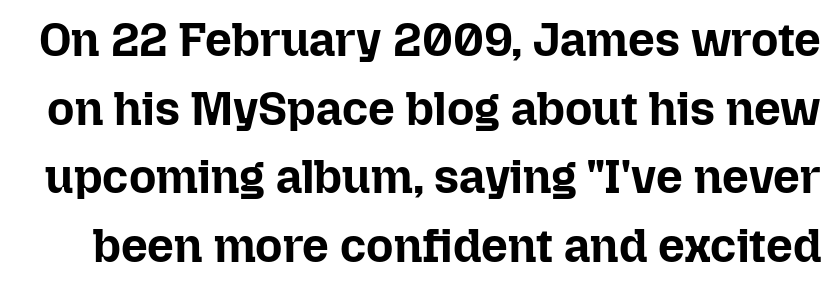
Does the lettering tilt? It doesn't — this is upright. Inter-character spacing is left at the font's built-in metrics. Think of a printed novel: that variable character pitch is what you see here. Strong, thick strokes mark this as bold type.
